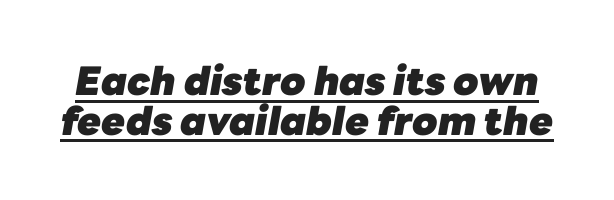
The image shows 39 px heavy type, italic (leaning right); set tight line spacing (1.02x), normal letter spacing, underlined; low stroke contrast and a medium x-height.
